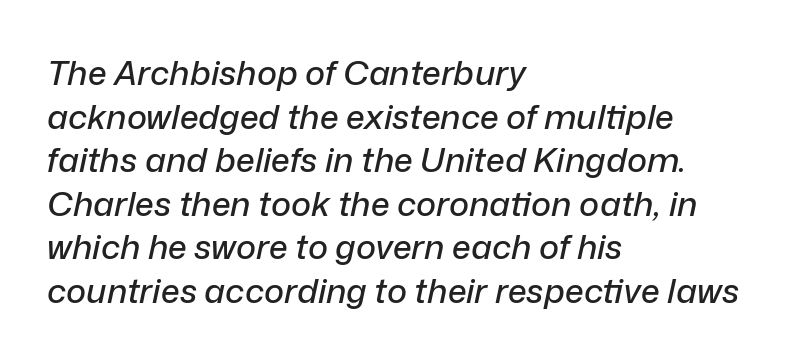
Q: Is the text italic (slanted)? A: Yes, it leans right by about 12 degrees.
Q: Is the text underlined? A: No.
Q: How is the paragraph aligned? A: Left-aligned.
Q: Is the spacing between letters normal or unusually wide? A: Normal.
Q: Is the spacing between lines tight, normal or loose? A: Normal.
Q: Width (condensed, normal, or wide)? A: Normal.
Q: Stroke contrast? A: Low.
Q: x-height? A: Medium.
Q: Monospaced? A: No.
